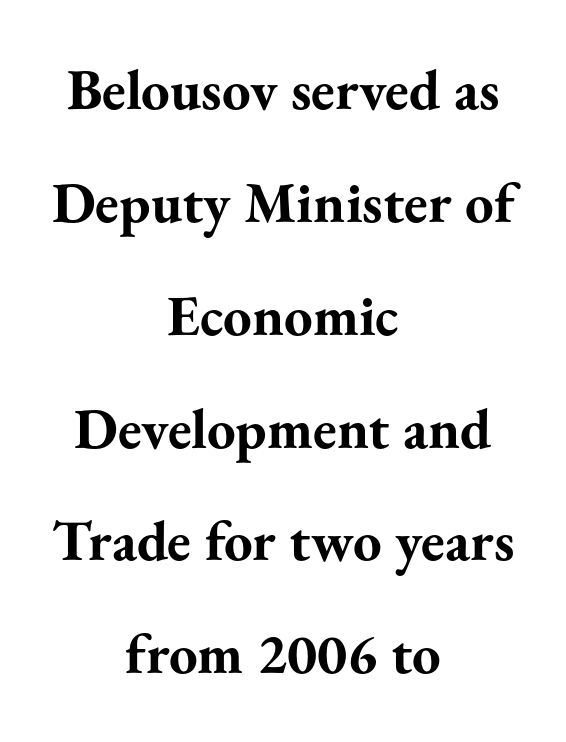
{"serif": "yes", "italic": "no", "bold": "yes", "weight": "bold", "width": "normal", "stroke_contrast": "medium", "x_height": "small", "monospaced": "no", "underline": "no", "align": "center", "line_spacing": "loose", "line_spacing_ratio": 1.98, "letter_spacing": "normal", "letter_spacing_em": 0.0, "glyph_px": 57}
